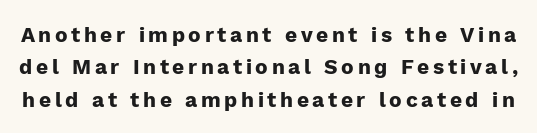
{"italic": "no", "bold": "yes", "underline": "no", "line_spacing": "normal", "line_spacing_ratio": 1.54, "glyph_px": 21}
